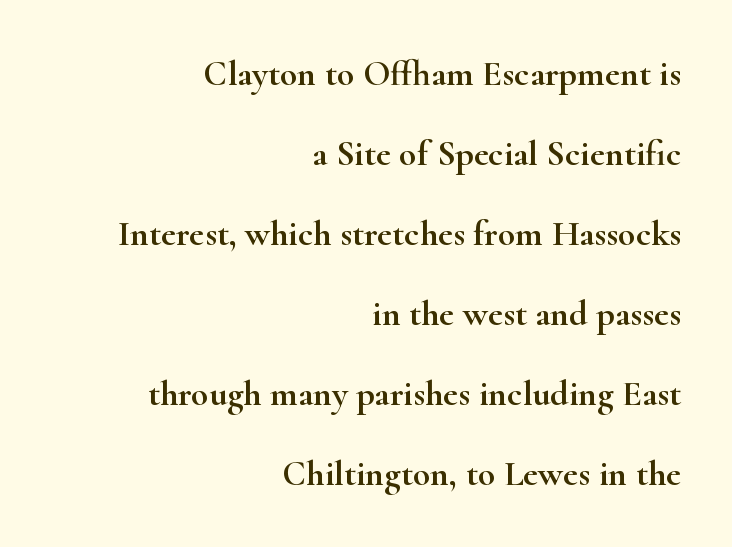
The image shows 36 px wide serif type, upright; set right-aligned, loose line spacing (2.22x), normal letter spacing, not underlined; high stroke contrast and a small x-height.
